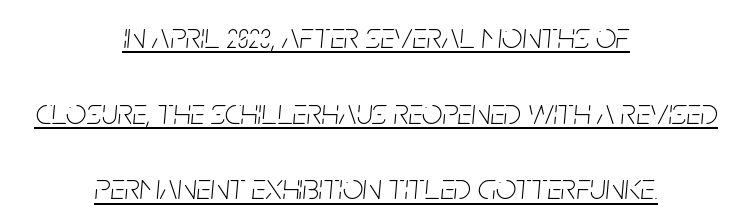
The image shows 36 px thin, condensed type, italic (leaning right); set centered, loose line spacing (2.1x), normal letter spacing, underlined; low stroke contrast and a large x-height.
